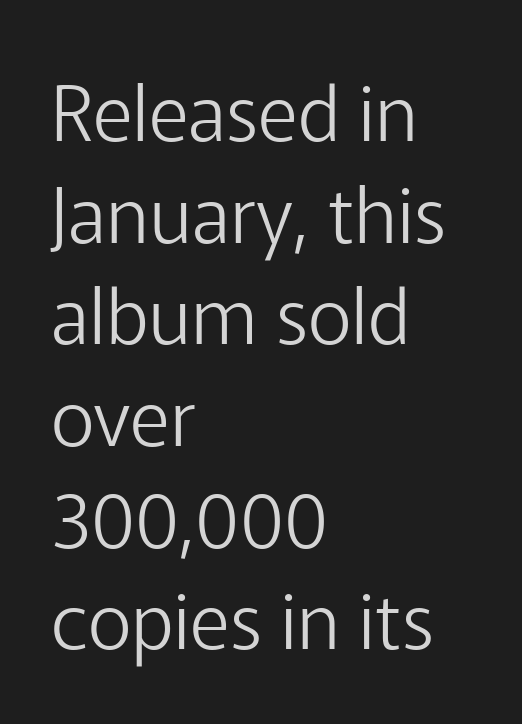
{"serif": "no", "italic": "no", "bold": "no", "weight": "light", "width": "normal", "stroke_contrast": "low", "x_height": "medium", "monospaced": "no", "underline": "no", "align": "left", "line_spacing": "normal", "line_spacing_ratio": 1.32, "letter_spacing": "normal", "letter_spacing_em": 0.0, "glyph_px": 77}
